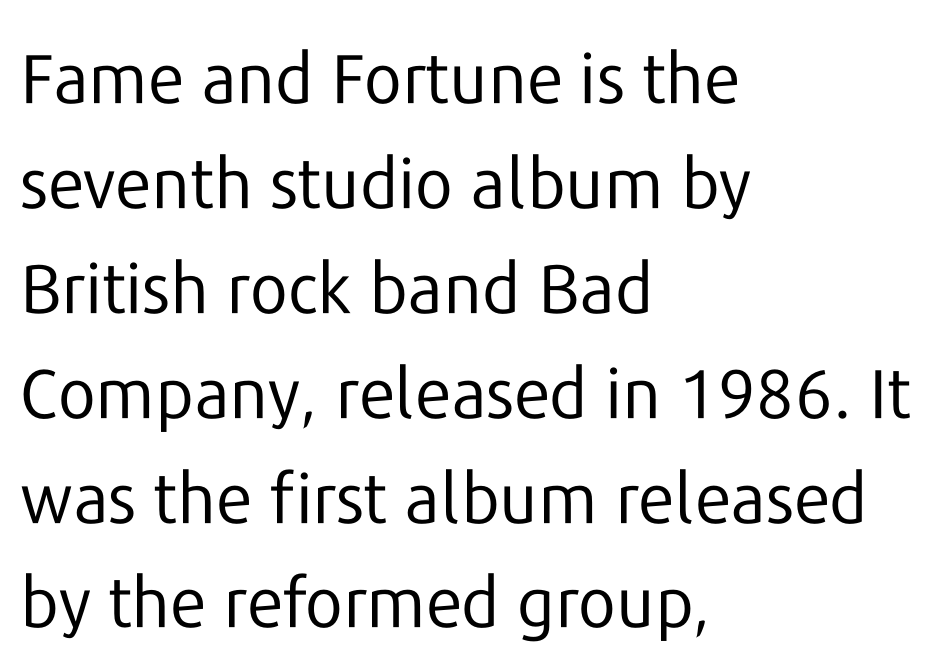
The image shows 69 px regular-weight sans-serif type, upright; set left-aligned, normal line spacing (1.52x), normal letter spacing, not underlined; low stroke contrast and a medium x-height.
